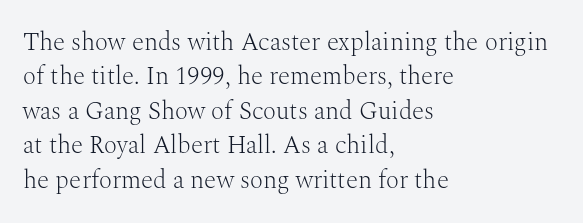
The image shows 25 px text type, upright; set left-aligned, normal line spacing (1.38x), normal letter spacing, not underlined.
